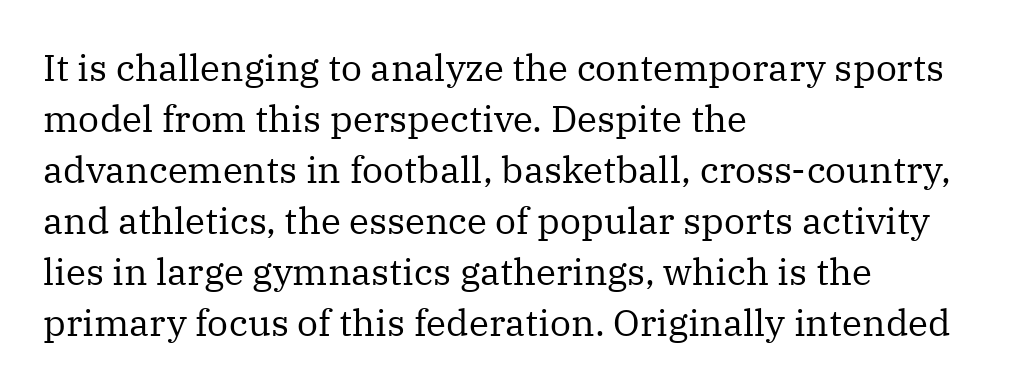
Q: Is the text bold? A: No.
Q: Is the text italic (slanted)? A: No, it is upright.
Q: Is the typeface a serif or a sans-serif typeface? A: Serif.
Q: Is the text underlined? A: No.
Q: How is the paragraph aligned? A: Left-aligned.
Q: Is the spacing between letters normal or unusually wide? A: Normal.
Q: Is the spacing between lines tight, normal or loose? A: Normal.
Q: Width (condensed, normal, or wide)? A: Normal.
Q: Stroke contrast? A: Medium.
Q: x-height? A: Medium.
Q: Monospaced? A: No.
